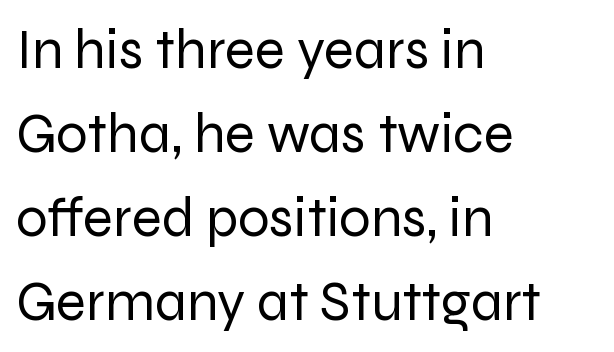
The image shows 56 px regular-weight sans-serif type, upright; set left-aligned, normal line spacing (1.5x), normal letter spacing, not underlined; low stroke contrast and a medium x-height.
